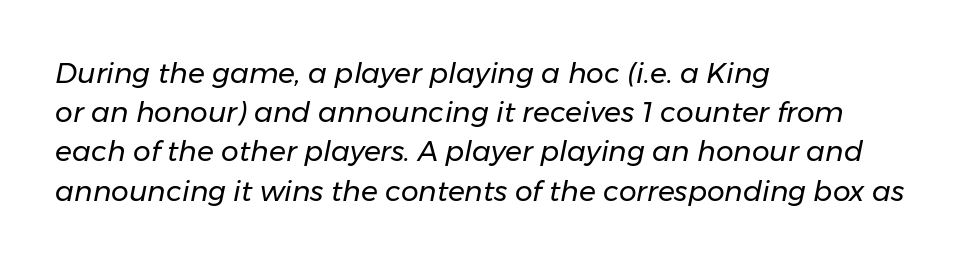
Q: Is the text bold? A: No.
Q: Is the text italic (slanted)? A: Yes, it leans right by about 11 degrees.
Q: Is the text underlined? A: No.
Q: How is the paragraph aligned? A: Left-aligned.
Q: Is the spacing between letters normal or unusually wide? A: Normal.
Q: Is the spacing between lines tight, normal or loose? A: Normal.
Q: Width (condensed, normal, or wide)? A: Normal.
Q: Stroke contrast? A: Low.
Q: x-height? A: Medium.
Q: Monospaced? A: No.
